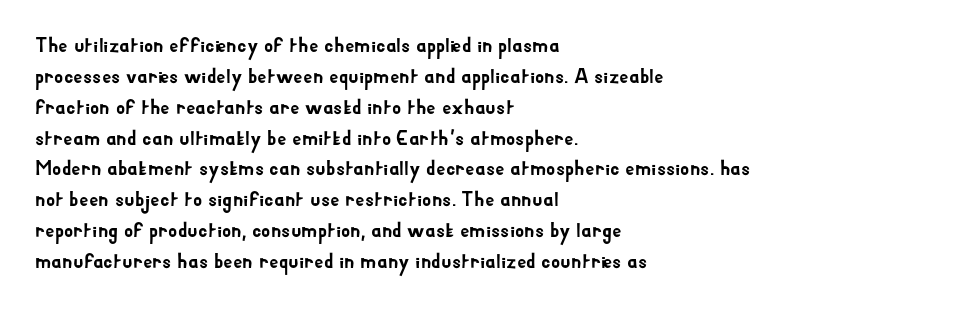
There is no visible air inserted between adjacent glyphs. Alignment: flush left. The words here are not underlined. The axis of the letterforms is exactly vertical. The designer left line spacing at the default.
